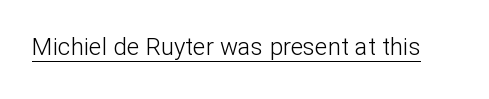
{"italic": "no", "bold": "no", "underline": "yes", "letter_spacing": "normal", "letter_spacing_em": 0.0, "glyph_px": 24}
